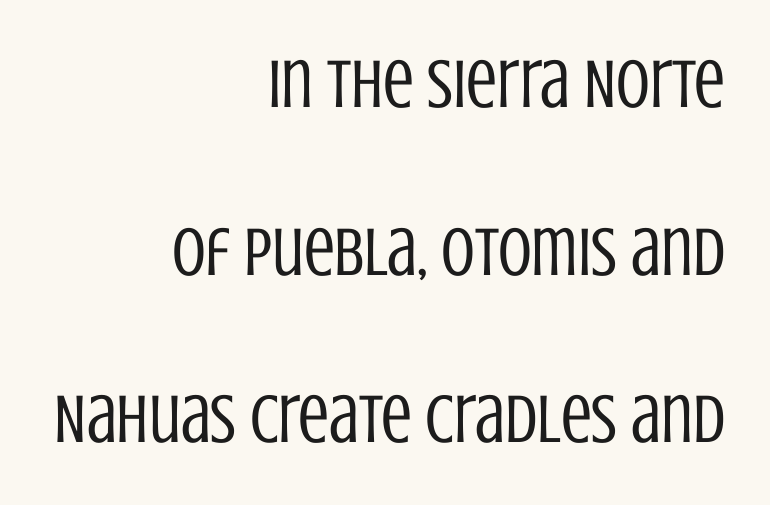
The image shows 69 px regular-weight, condensed sans-serif type, upright; set right-aligned, loose line spacing (2.43x), normal letter spacing, not underlined; low stroke contrast and a large x-height.
